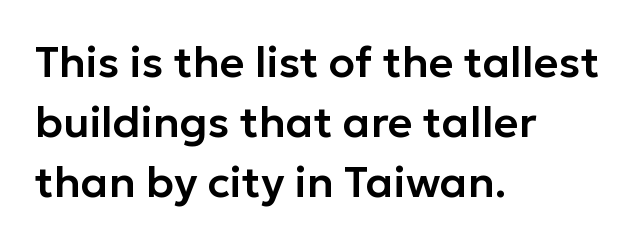
The face used here is rendered with its standard letterfit. The lines are quadded left. This block has exactly the height ordinary leading produces. Check the space under the baseline: it is left empty. A typesetter would mark this as roman, not italic.
